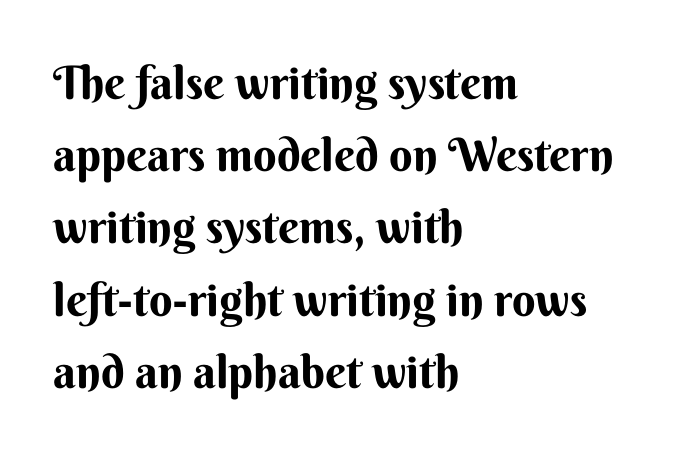
{"serif": "no", "italic": "no", "bold": "yes", "weight": "bold", "width": "normal", "stroke_contrast": "medium", "x_height": "small", "monospaced": "no", "underline": "no", "align": "left", "line_spacing": "normal", "line_spacing_ratio": 1.57, "letter_spacing": "normal", "letter_spacing_em": 0.0, "glyph_px": 46}
